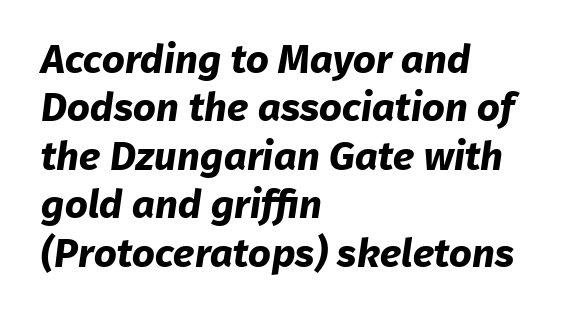
Letter spacing: default. The letters advance in unequal steps, a hallmark of proportional type. Lines of text with bare space underneath. A sans-serif font was chosen for this passage.
